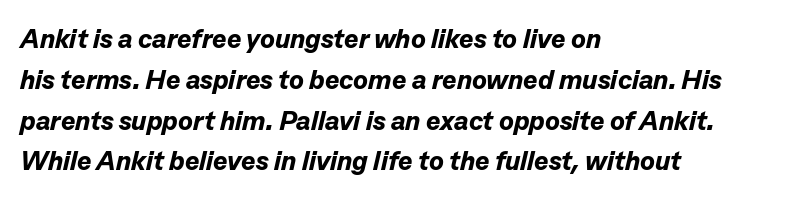
Letter spacing: default. Observe the lean: these are italic letterforms. Horizontally, the lines are justified to the leading edge only. Has an underline been added? It has not. Each new line begins a customary step beneath the previous one. How heavy is the stroke? Heavy — this is a bold.
